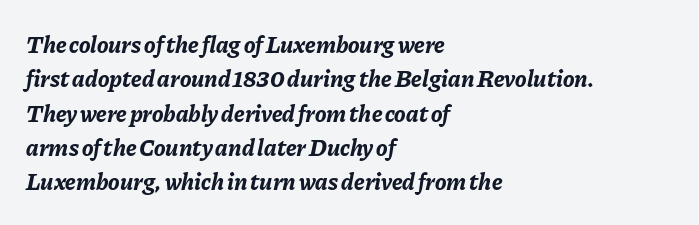
Any mark beneath the type? The region is blank. Notice how the passage keeps a crisp vertical edge on the left only. Letter spacing: default. Compared with typical paragraphs, the rows here are spaced about the same.
